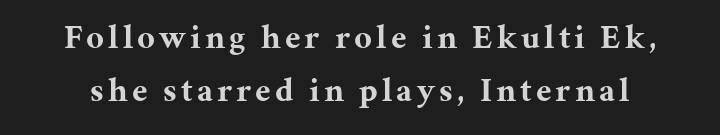
{"serif": "yes", "italic": "no", "bold": "yes", "weight": "bold", "width": "normal", "stroke_contrast": "medium", "x_height": "medium", "monospaced": "no", "underline": "no", "line_spacing": "normal", "line_spacing_ratio": 1.57, "glyph_px": 34}
